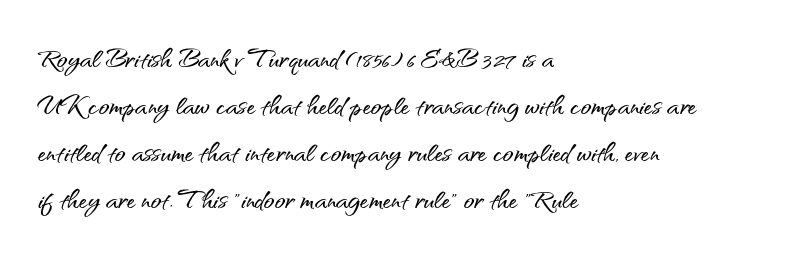
{"serif": "no", "width": "normal", "stroke_contrast": "medium", "x_height": "small", "monospaced": "no", "underline": "no", "align": "left", "line_spacing": "normal", "line_spacing_ratio": 1.34, "letter_spacing": "normal", "letter_spacing_em": 0.0, "glyph_px": 35}
